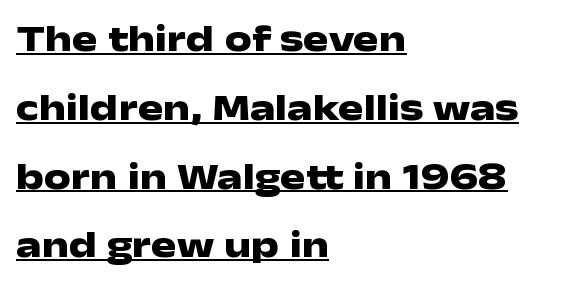
A student would call this left alignment; a typographer would say flush left, rag right. Designer's note — italics off, roman on. The passage shown is typed in a proportional face where columns would drift. The rendering keeps characters at their native spacing.
